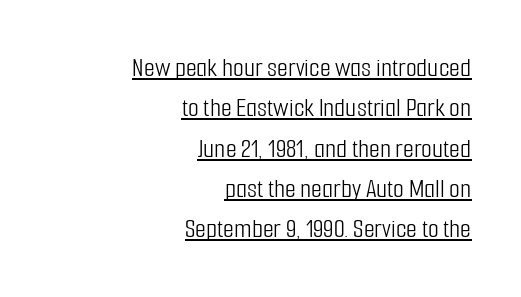
{"serif": "no", "italic": "no", "bold": "no", "weight": "light", "width": "condensed", "stroke_contrast": "low", "x_height": "medium", "monospaced": "no", "underline": "yes", "align": "right", "line_spacing": "normal", "line_spacing_ratio": 1.44, "letter_spacing": "normal", "letter_spacing_em": 0.0, "glyph_px": 28}
